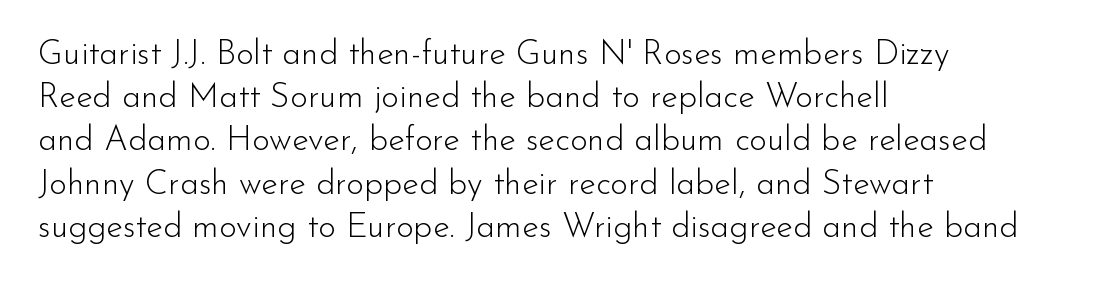
The rendering uses natural spacing where letterforms have individual widths. Does the type have serifs? No, each stem ends abruptly. Students, observe: this is what conventionally led text looks like. Tall strokes in this sample are plumb rather than angled. Think standard paragraph weight, or any step lighter than that.
